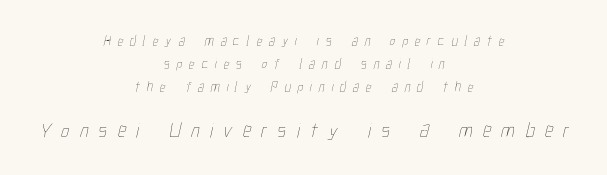
{"bold": "no", "underline": "no", "align": "center", "line_spacing": "normal", "line_spacing_ratio": 1.66, "letter_spacing": "wide", "letter_spacing_em": 0.49, "larger_block": "second", "size_ratio": 1.5, "glyph_px": 21}
